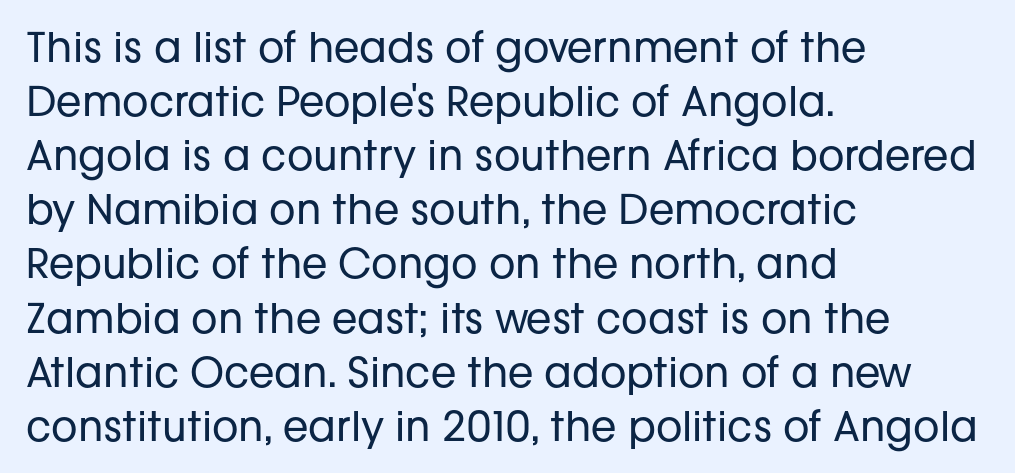
The image shows 41 px regular-weight sans-serif type, upright; set left-aligned, normal line spacing (1.32x), normal letter spacing, not underlined; low stroke contrast and a medium x-height.
